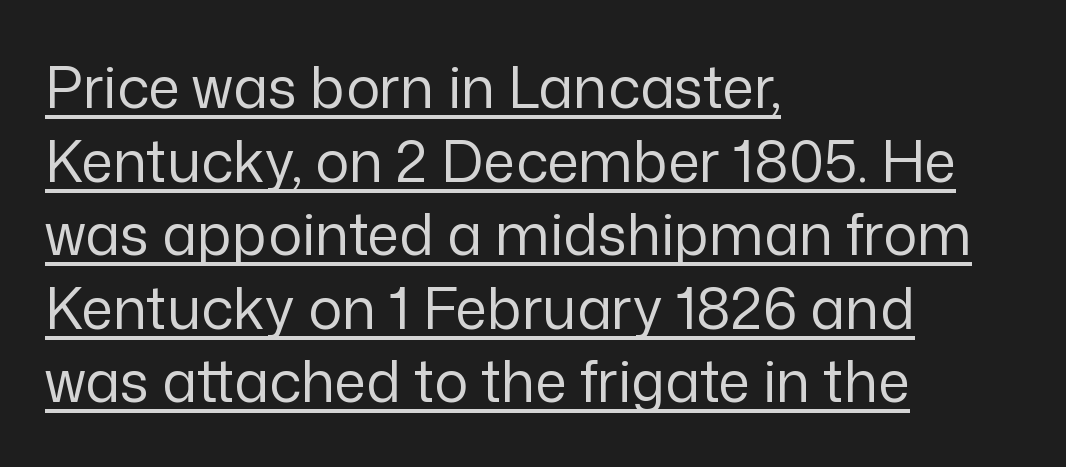
The image shows 57 px regular-weight sans-serif type, upright; set left-aligned, normal line spacing (1.29x), normal letter spacing, underlined; low stroke contrast and a medium x-height.
